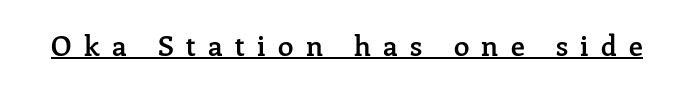
Q: Is the text bold? A: Semi-bold.
Q: Is the text italic (slanted)? A: No, it is upright.
Q: Is the typeface a serif or a sans-serif typeface? A: Serif.
Q: Is the text underlined? A: Yes.
Q: Is the spacing between letters normal or unusually wide? A: Unusually wide.
Q: Width (condensed, normal, or wide)? A: Normal.
Q: Stroke contrast? A: Low.
Q: x-height? A: Medium.
Q: Monospaced? A: No.
